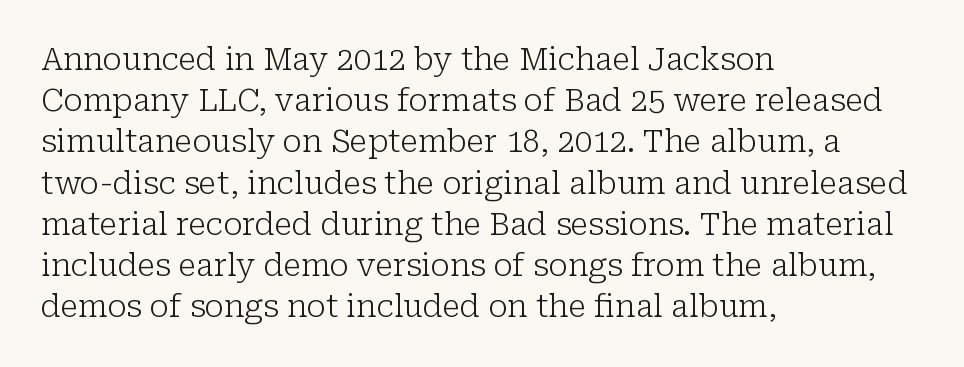
Any mark beneath the type? The region is blank. Here the designer chose a conventional face with non-uniform glyph widths. This reads as an unemphasized weight, regular at the heaviest. Casual observation: everything's shoved over to the left.
